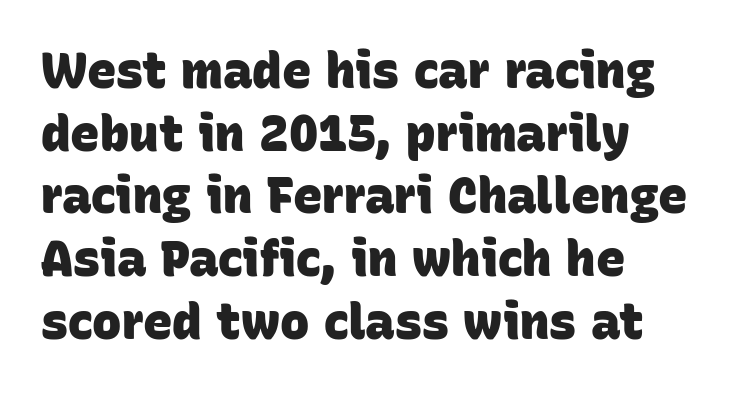
Q: Is the text bold? A: Yes.
Q: Is the typeface a serif or a sans-serif typeface? A: Sans-serif.
Q: Is the text underlined? A: No.
Q: How is the paragraph aligned? A: Left-aligned.
Q: Is the spacing between letters normal or unusually wide? A: Normal.
Q: Is the spacing between lines tight, normal or loose? A: Normal.
Q: Width (condensed, normal, or wide)? A: Normal.
Q: Stroke contrast? A: Low.
Q: x-height? A: Large.
Q: Monospaced? A: No.
